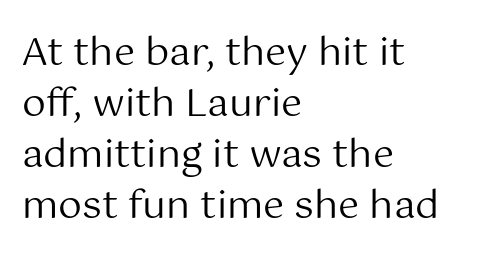
The image shows 38 px regular-weight sans-serif type, upright; set left-aligned, normal line spacing (1.34x), normal letter spacing, not underlined; medium stroke contrast and a medium x-height.
